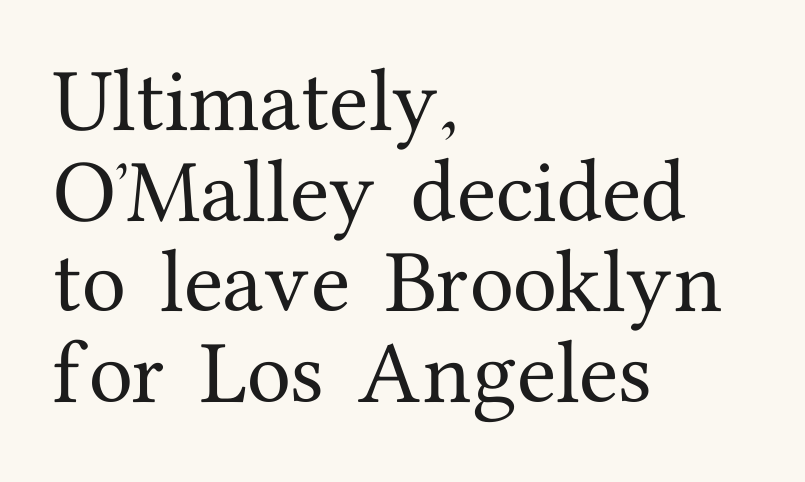
{"serif": "yes", "italic": "no", "width": "normal", "stroke_contrast": "medium", "x_height": "medium", "monospaced": "no", "underline": "no", "align": "left", "line_spacing": "normal", "line_spacing_ratio": 1.26, "letter_spacing": "normal", "letter_spacing_em": 0.0, "glyph_px": 72}
